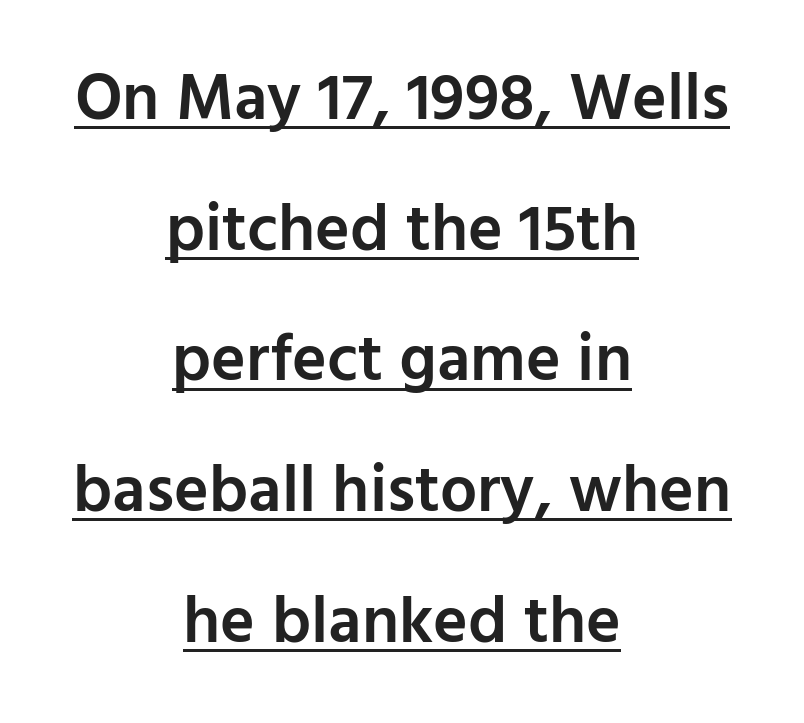
The image shows 66 px semibold sans-serif type, upright; set centered, loose line spacing (1.98x), normal letter spacing, underlined; low stroke contrast and a medium x-height.
